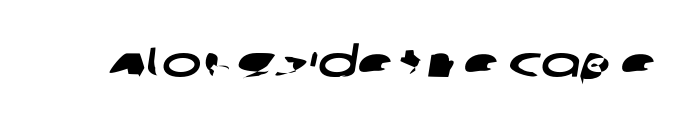
Q: Is the typeface a serif or a sans-serif typeface? A: Sans-serif.
Q: Is the text underlined? A: No.
Q: Is the spacing between letters normal or unusually wide? A: Normal.
Q: Width (condensed, normal, or wide)? A: Wide.
Q: Stroke contrast? A: Low.
Q: x-height? A: Large.
Q: Monospaced? A: No.
